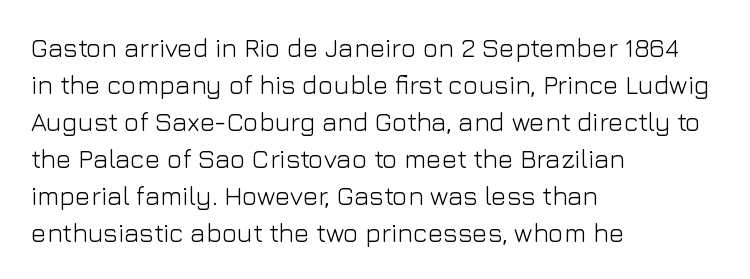
Q: Is the text bold? A: No.
Q: Is the text italic (slanted)? A: No, it is upright.
Q: Is the text underlined? A: No.
Q: How is the paragraph aligned? A: Left-aligned.
Q: Is the spacing between letters normal or unusually wide? A: Normal.
Q: Is the spacing between lines tight, normal or loose? A: Normal.
